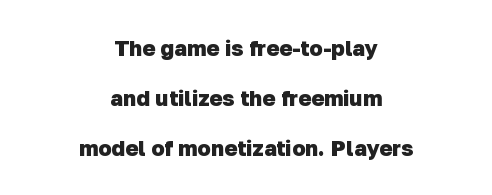
Q: Is the text bold? A: Yes.
Q: Is the text underlined? A: No.
Q: How is the paragraph aligned? A: Centered.
Q: Is the spacing between letters normal or unusually wide? A: Normal.
Q: Is the spacing between lines tight, normal or loose? A: Loose.
